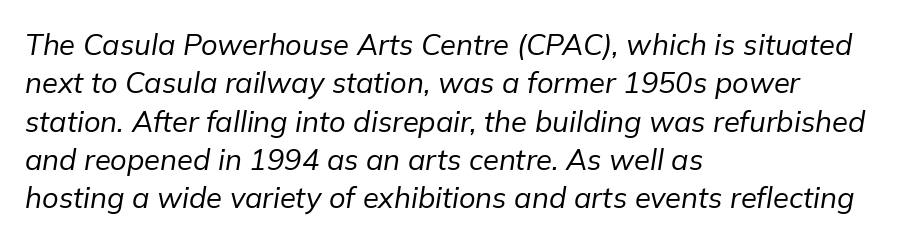
{"italic": "yes", "lean": "right", "slant_degrees": 9, "bold": "no", "weight": "regular", "width": "normal", "stroke_contrast": "low", "x_height": "medium", "monospaced": "no", "underline": "no", "align": "left", "line_spacing": "normal", "line_spacing_ratio": 1.32, "letter_spacing": "normal", "letter_spacing_em": 0.0, "glyph_px": 29}
